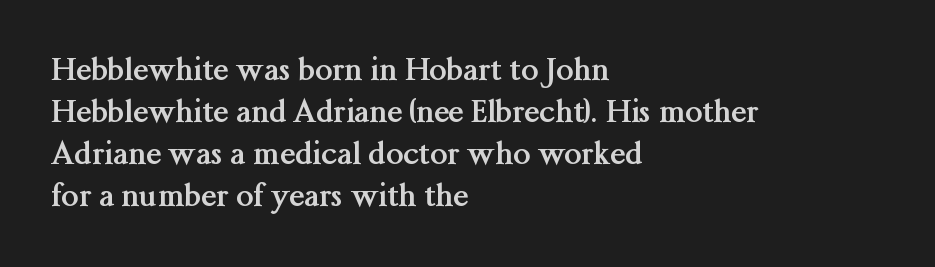
Q: Is the text bold? A: Yes.
Q: Is the text italic (slanted)? A: No, it is upright.
Q: Is the typeface a serif or a sans-serif typeface? A: Serif.
Q: Is the text underlined? A: No.
Q: How is the paragraph aligned? A: Left-aligned.
Q: Is the spacing between letters normal or unusually wide? A: Normal.
Q: Is the spacing between lines tight, normal or loose? A: Normal.
Q: Width (condensed, normal, or wide)? A: Normal.
Q: Stroke contrast? A: Medium.
Q: x-height? A: Medium.
Q: Monospaced? A: No.
